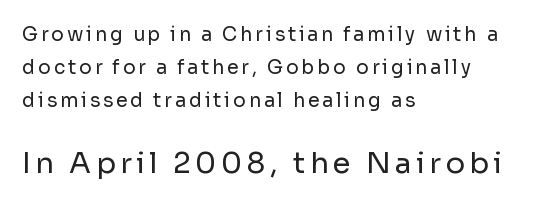
The image shows 29 px regular-weight sans-serif type, upright; set left-aligned, line spacing 1.73x, not underlined; the second (bottom) block is 1.53x larger; low stroke contrast and a medium x-height.
